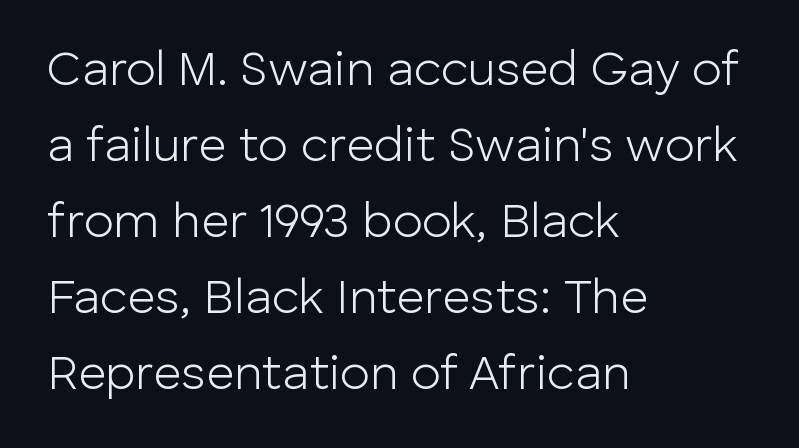
These lines stack with their left ends in a neat column. Compared with typical paragraphs, the rows here are spaced about the same. The designer went with a sans here, leaving each stem footless. Ordinary non-slanted type is in use. This rendering leaves character spacing at its baseline value. Weight class: somewhere from thin through regular.
